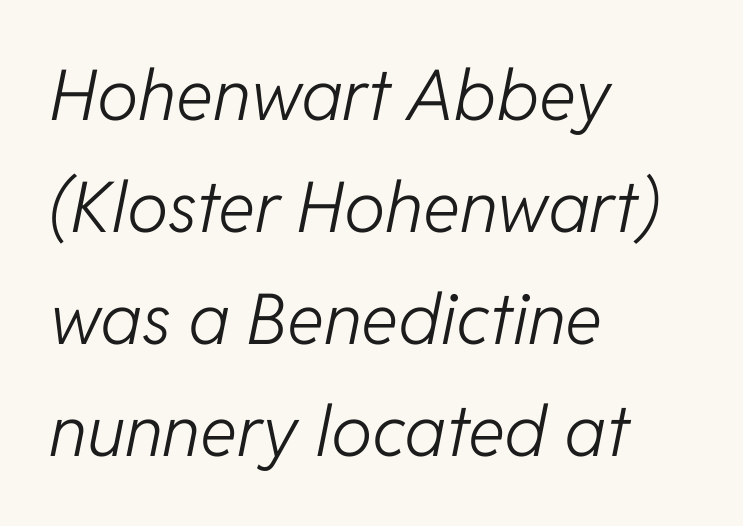
Q: Is the text bold? A: No.
Q: Is the text italic (slanted)? A: Yes, it leans right by about 11 degrees.
Q: Is the text underlined? A: No.
Q: How is the paragraph aligned? A: Left-aligned.
Q: Is the spacing between letters normal or unusually wide? A: Normal.
Q: Is the spacing between lines tight, normal or loose? A: Normal.
Q: Width (condensed, normal, or wide)? A: Normal.
Q: Stroke contrast? A: Low.
Q: x-height? A: Medium.
Q: Monospaced? A: No.
